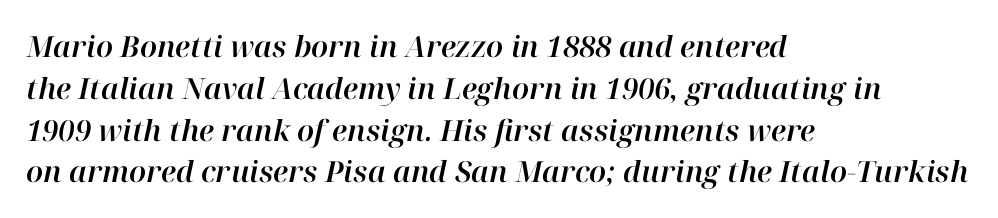
Nothing unusual about the tracking: characters are spaced as the font intends. The area under the type is left untouched. This is oblique type, the kind used for emphasis or titles. The typesetter chose a ragged-right arrangement here. Varying glyph widths throughout — classic text-font behaviour.
